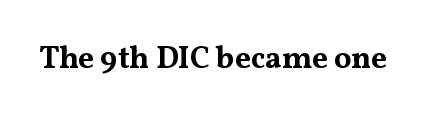
Q: Is the text bold? A: Yes.
Q: Is the text italic (slanted)? A: No, it is upright.
Q: Is the typeface a serif or a sans-serif typeface? A: Serif.
Q: Is the text underlined? A: No.
Q: Is the spacing between letters normal or unusually wide? A: Normal.
Q: Width (condensed, normal, or wide)? A: Wide.
Q: Stroke contrast? A: Medium.
Q: x-height? A: Medium.
Q: Monospaced? A: No.
